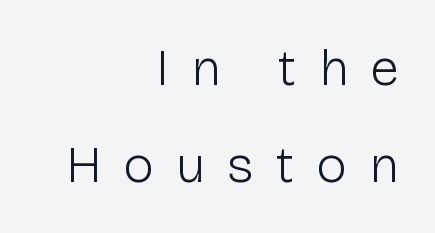
The image shows 52 px light sans-serif type, upright; set right-aligned, line spacing 1.86x, unusually wide letter spacing (+0.42 em), not underlined; low stroke contrast and a medium x-height.
